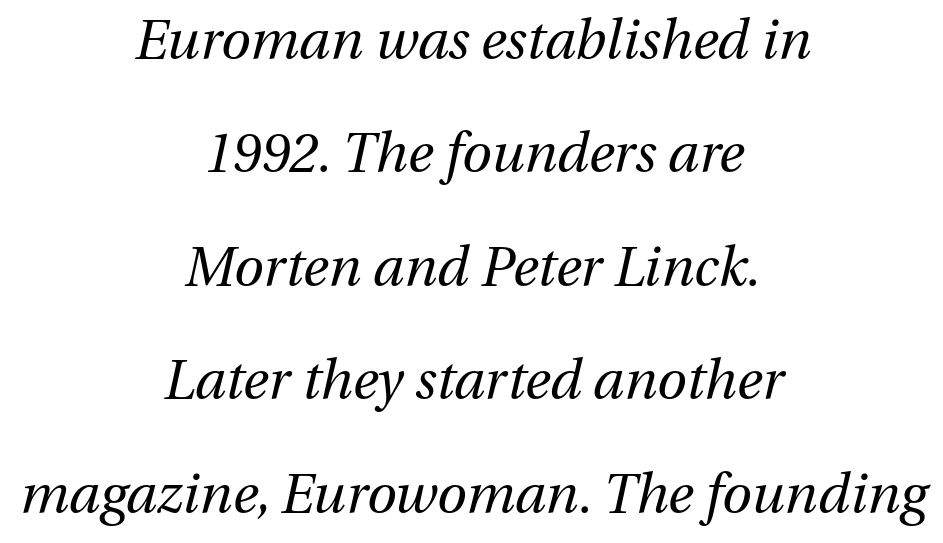
One glance says open: line gaps are wider than usual. Looks like regular typesetting: each glyph gets only the width it needs. Check the space under the baseline: it is left empty. Between one letter and the next there's only the usual sliver of space.
